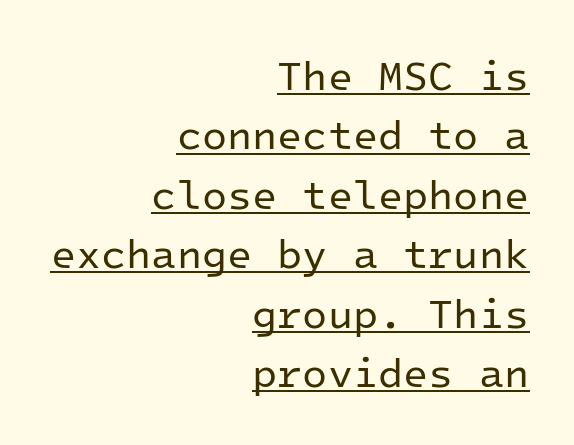
The passage shown is underscored from start to finish. Alignment: flush right. The font family rendered here belongs to the sans-serif group. Bold? No — there's no thickening of the strokes.
